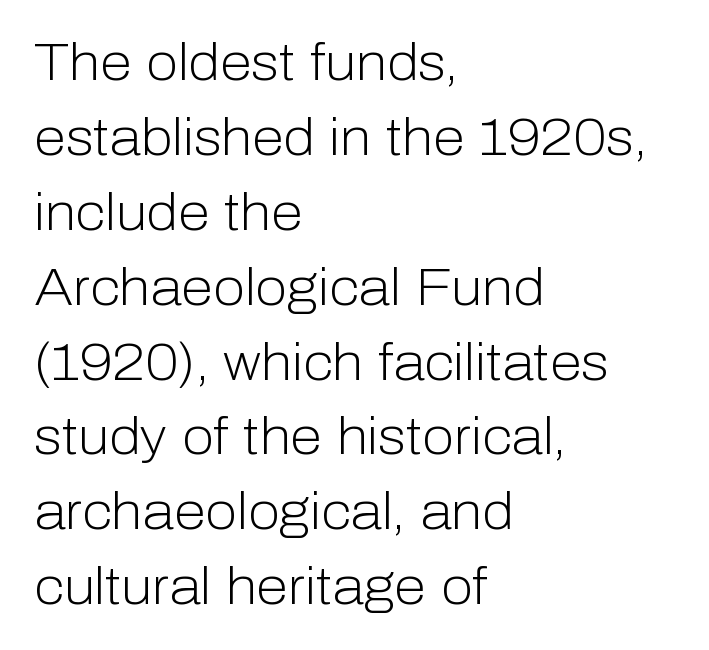
Look at the tracking — it's just the regular setting, nothing added. Italic: no, the glyphs are upright roman. A student would call this left alignment; a typographer would say flush left, rag right. Lines of text with bare space underneath. Is there much room between lines? A standard amount, neither cramped nor airy.
